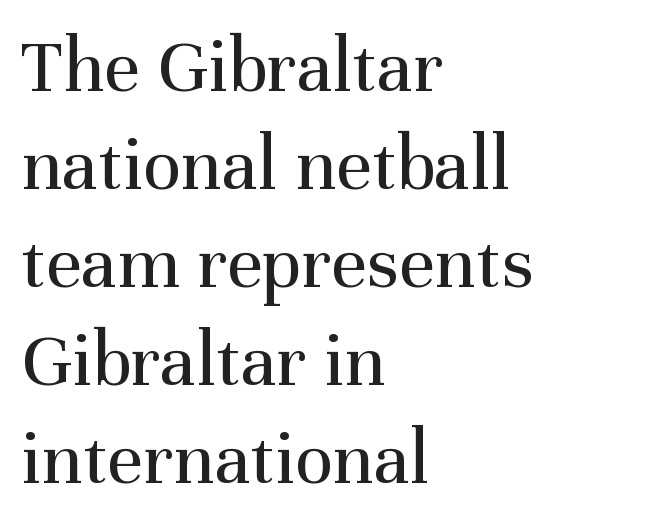
{"serif": "yes", "italic": "no", "bold": "no", "weight": "regular", "width": "normal", "stroke_contrast": "medium", "x_height": "medium", "monospaced": "no", "underline": "no", "align": "left", "line_spacing_ratio": 1.24, "letter_spacing": "normal", "letter_spacing_em": 0.0, "glyph_px": 79}
